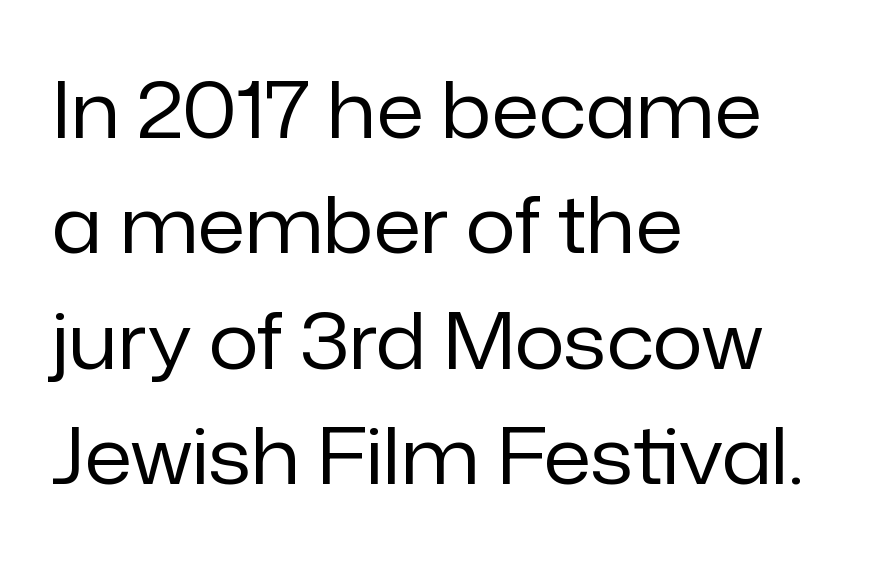
{"serif": "no", "italic": "no", "bold": "no", "weight": "regular", "width": "normal", "stroke_contrast": "low", "x_height": "medium", "monospaced": "no", "underline": "no", "align": "left", "line_spacing": "normal", "line_spacing_ratio": 1.48, "letter_spacing": "normal", "letter_spacing_em": 0.0, "glyph_px": 78}
